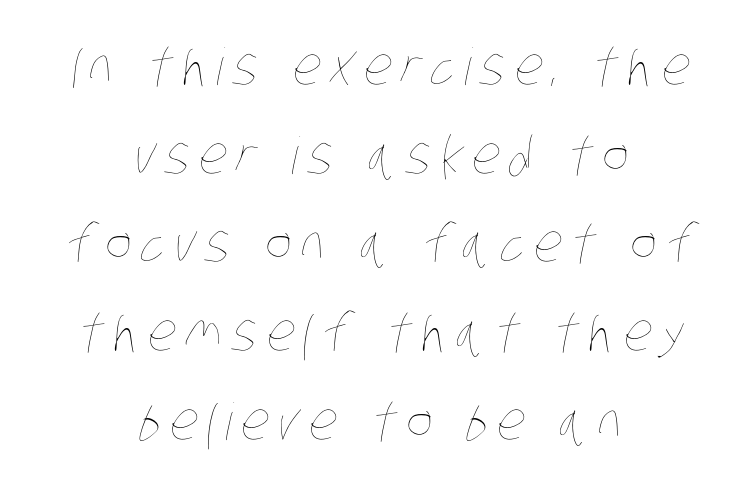
The space directly below the letters is spotless. Varying glyph widths throughout — classic text-font behaviour. Unbolded letterforms with no extra heft. The compositor balanced each line on the midline.
